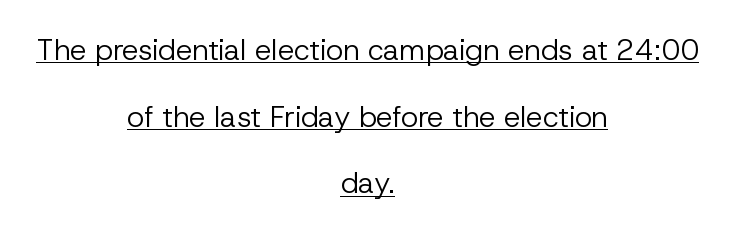
{"serif": "no", "italic": "no", "bold": "no", "weight": "regular", "width": "normal", "stroke_contrast": "low", "x_height": "medium", "monospaced": "no", "underline": "yes", "align": "center", "line_spacing": "loose", "line_spacing_ratio": 2.3, "letter_spacing": "normal", "letter_spacing_em": 0.0, "glyph_px": 29}
